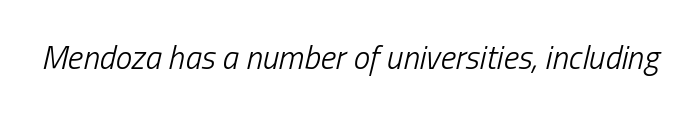
{"italic": "yes", "lean": "right", "slant_degrees": 13, "bold": "no", "weight": "light", "width": "condensed", "stroke_contrast": "low", "x_height": "medium", "monospaced": "no", "underline": "no", "letter_spacing": "normal", "letter_spacing_em": 0.0, "glyph_px": 33}
